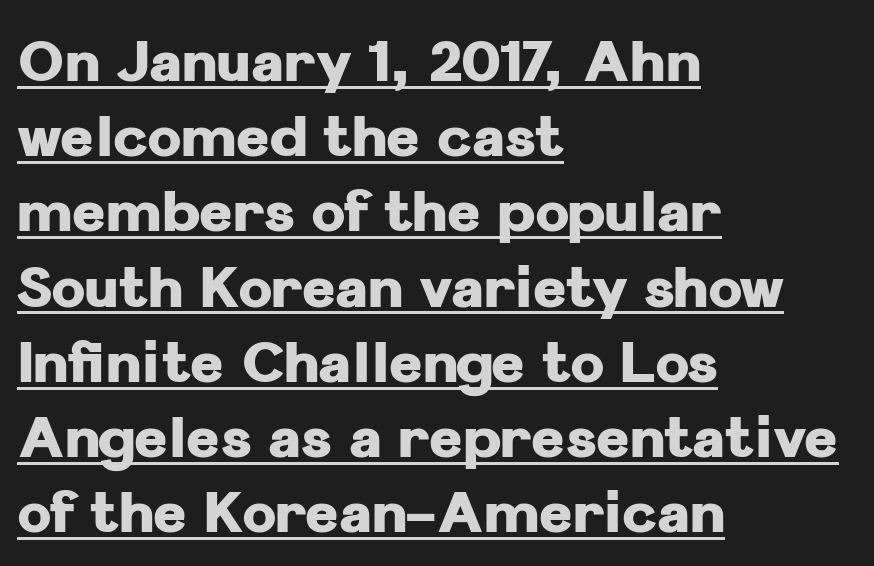
The image shows 57 px heavy sans-serif type, upright; set left-aligned, normal line spacing (1.32x), normal letter spacing, underlined; low stroke contrast and a medium x-height.
